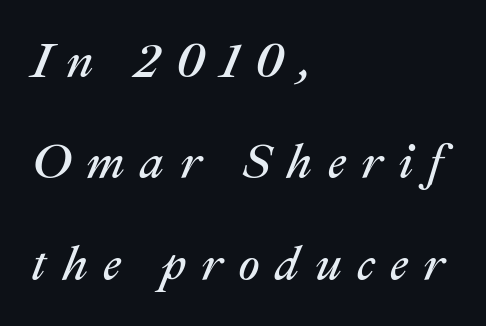
The image shows 48 px regular-weight type, italic (leaning right); set left-aligned, loose line spacing (2.11x), unusually wide letter spacing (+0.32 em), not underlined; medium stroke contrast and a medium x-height.
